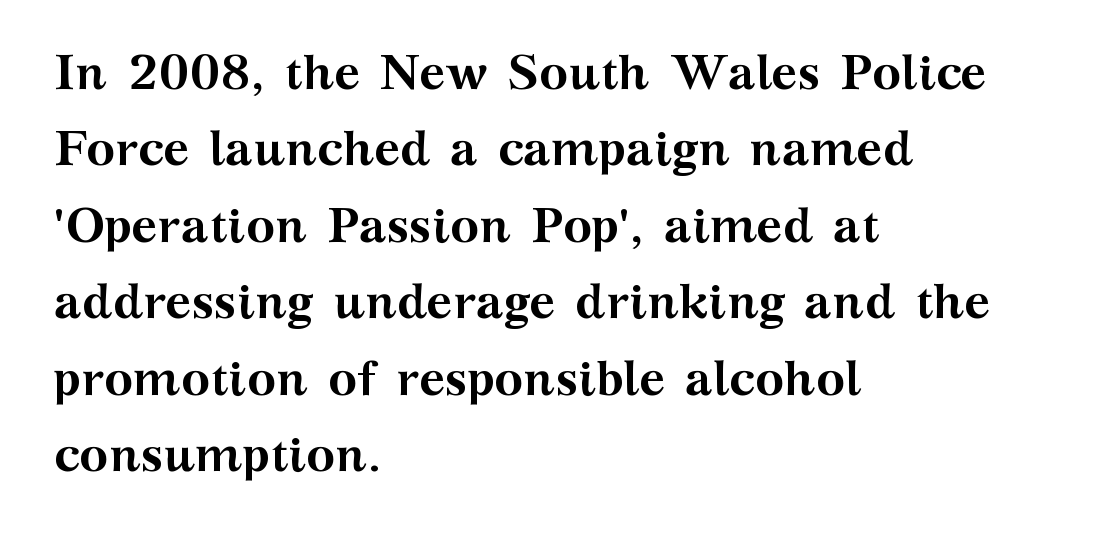
Q: Is the text bold? A: Yes.
Q: Is the text italic (slanted)? A: No, it is upright.
Q: Is the typeface a serif or a sans-serif typeface? A: Serif.
Q: Is the text underlined? A: No.
Q: How is the paragraph aligned? A: Left-aligned.
Q: Is the spacing between letters normal or unusually wide? A: Normal.
Q: Is the spacing between lines tight, normal or loose? A: Normal.
Q: Width (condensed, normal, or wide)? A: Wide.
Q: Stroke contrast? A: Medium.
Q: x-height? A: Medium.
Q: Monospaced? A: No.
